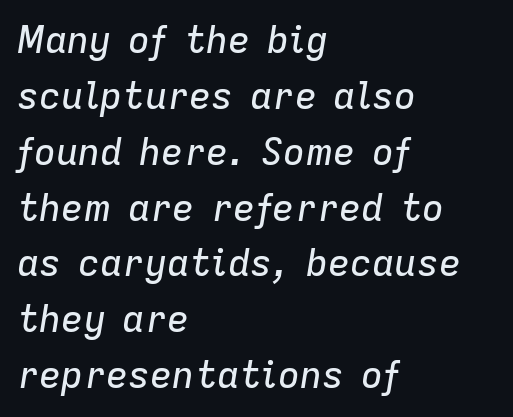
{"italic": "yes", "lean": "right", "slant_degrees": 9, "width": "normal", "stroke_contrast": "low", "x_height": "medium", "monospaced": "no", "underline": "no", "align": "left", "line_spacing": "normal", "line_spacing_ratio": 1.51, "letter_spacing": "normal", "letter_spacing_em": 0.0, "glyph_px": 37}
